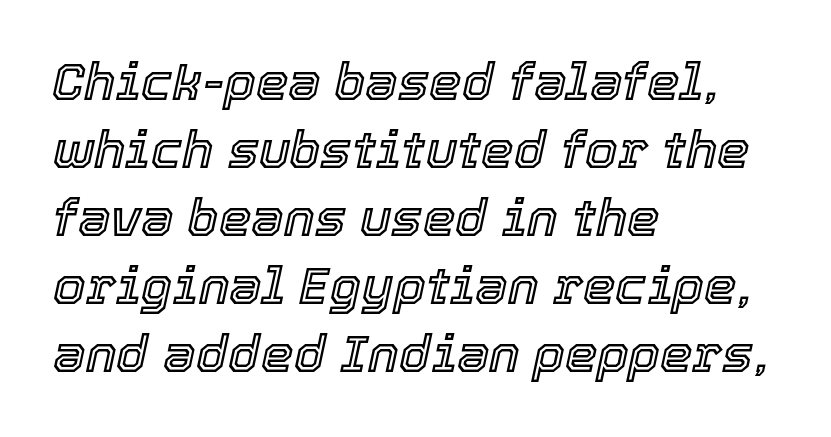
{"italic": "yes", "lean": "right", "slant_degrees": 12, "width": "normal", "x_height": "medium", "monospaced": "no", "underline": "no", "align": "left", "line_spacing": "normal", "line_spacing_ratio": 1.31, "letter_spacing": "normal", "letter_spacing_em": 0.0, "glyph_px": 52}
